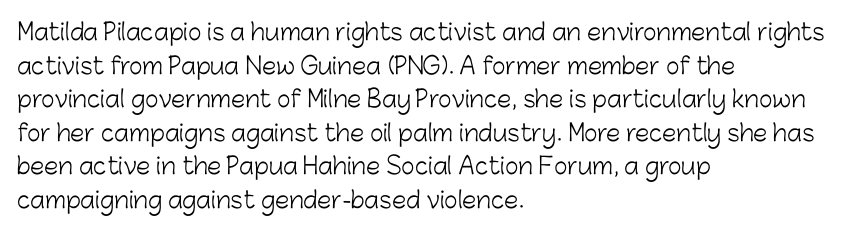
Q: Is the text bold? A: No.
Q: Is the text italic (slanted)? A: No, it is upright.
Q: Is the text underlined? A: No.
Q: How is the paragraph aligned? A: Left-aligned.
Q: Is the spacing between letters normal or unusually wide? A: Normal.
Q: Is the spacing between lines tight, normal or loose? A: Normal.
